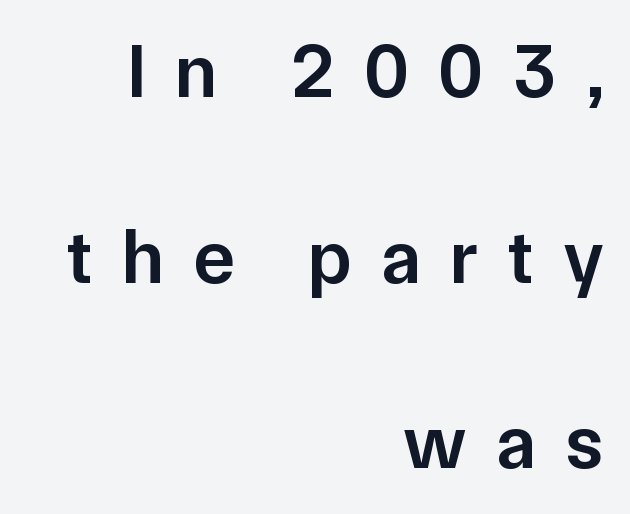
The image shows 77 px semibold sans-serif type, upright; set right-aligned, loose line spacing (2.41x), unusually wide letter spacing (+0.38 em), not underlined; low stroke contrast and a medium x-height.
